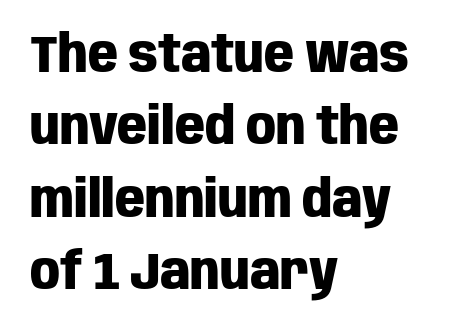
Q: Is the text bold? A: Yes.
Q: Is the text italic (slanted)? A: No, it is upright.
Q: Is the typeface a serif or a sans-serif typeface? A: Sans-serif.
Q: Is the text underlined? A: No.
Q: How is the paragraph aligned? A: Left-aligned.
Q: Is the spacing between letters normal or unusually wide? A: Normal.
Q: Is the spacing between lines tight, normal or loose? A: Normal.
Q: Width (condensed, normal, or wide)? A: Condensed.
Q: Stroke contrast? A: Low.
Q: x-height? A: Large.
Q: Monospaced? A: No.
